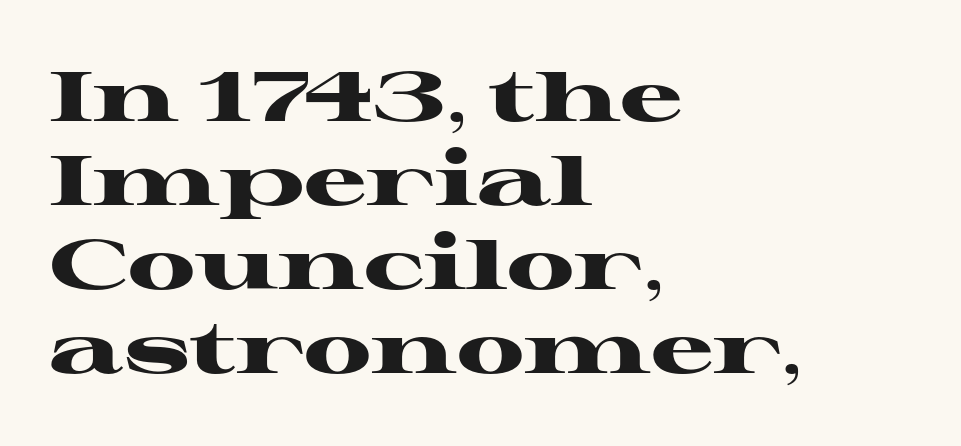
{"serif": "yes", "italic": "no", "bold": "yes", "weight": "heavy", "width": "wide", "stroke_contrast": "high", "x_height": "medium", "monospaced": "no", "underline": "no", "align": "left", "line_spacing_ratio": 1.2, "letter_spacing": "normal", "letter_spacing_em": 0.0, "glyph_px": 70}
